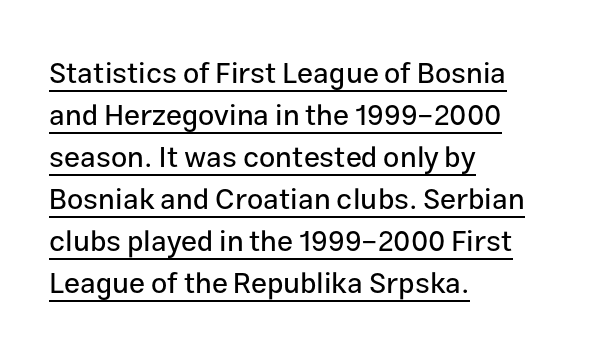
Q: Is the text italic (slanted)? A: No, it is upright.
Q: Is the typeface a serif or a sans-serif typeface? A: Sans-serif.
Q: Is the text underlined? A: Yes.
Q: How is the paragraph aligned? A: Left-aligned.
Q: Is the spacing between letters normal or unusually wide? A: Normal.
Q: Is the spacing between lines tight, normal or loose? A: Normal.
Q: Width (condensed, normal, or wide)? A: Normal.
Q: Stroke contrast? A: Low.
Q: x-height? A: Medium.
Q: Monospaced? A: No.
